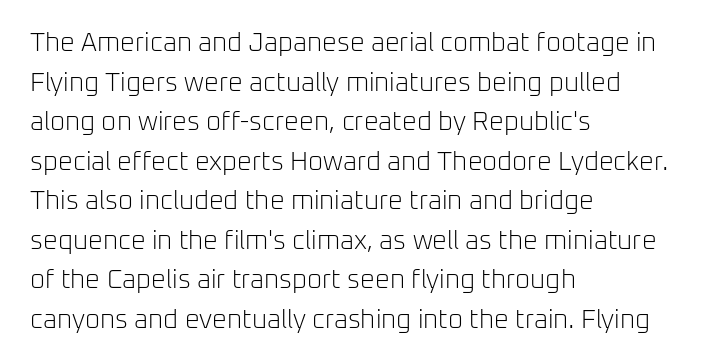
The block of text has a typical density, with ordinary space between rows. The line texture is even and compact thanks to regular tracking. Nothing heavy about these letters — not bold at all. Which margin do the lines hug? The left one — the right edge is uneven.
